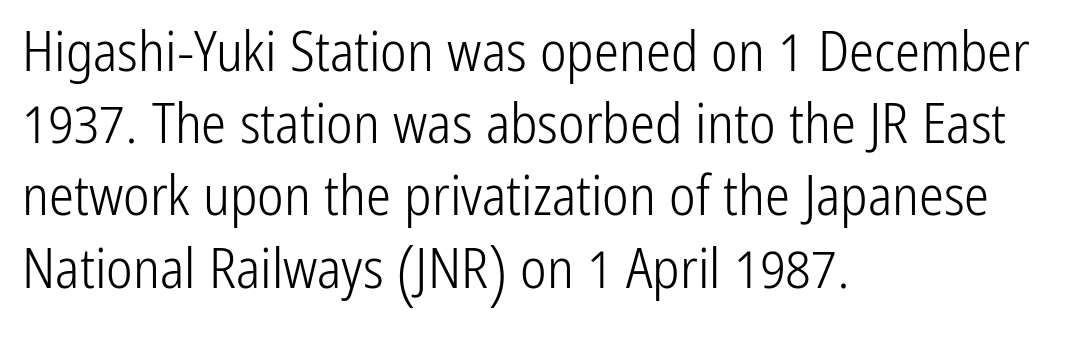
The face used here is proportionally spaced, like ordinary book or web type. Check the space under the baseline: it is left empty. Look at the bottom of the vertical strokes: they stop flat, with no serifs. The font is comparable to plain body text, perhaps lighter. Notice how the stems are strictly vertical — no italics here. Is the letter spacing exaggerated? No — it looks like the ordinary default.
